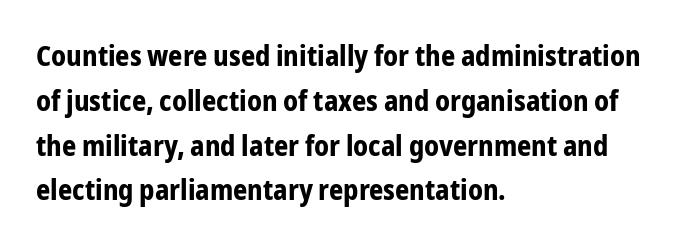
{"serif": "no", "italic": "no", "bold": "yes", "weight": "bold", "width": "condensed", "stroke_contrast": "low", "x_height": "medium", "monospaced": "no", "underline": "no", "align": "left", "line_spacing": "normal", "line_spacing_ratio": 1.6, "letter_spacing": "normal", "letter_spacing_em": 0.0, "glyph_px": 28}
